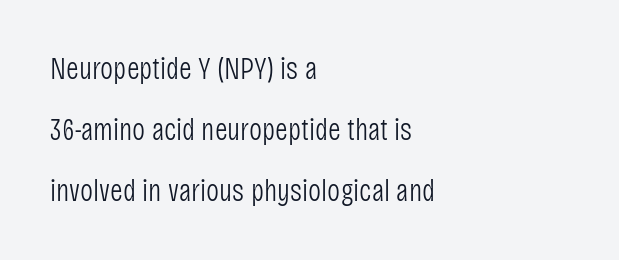
The space between consecutive lines is lavish. Do the letters lean? They stand straight. Each row of text sits above clean, open space. The type family on display is of the sans-serif kind.
